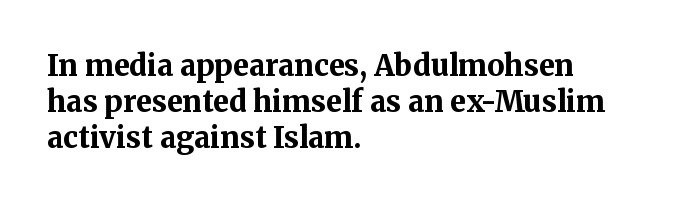
Q: Is the text bold? A: Yes.
Q: Is the text italic (slanted)? A: No, it is upright.
Q: Is the typeface a serif or a sans-serif typeface? A: Serif.
Q: Is the text underlined? A: No.
Q: How is the paragraph aligned? A: Left-aligned.
Q: Is the spacing between letters normal or unusually wide? A: Normal.
Q: Is the spacing between lines tight, normal or loose? A: Normal.
Q: Width (condensed, normal, or wide)? A: Normal.
Q: Stroke contrast? A: Medium.
Q: x-height? A: Medium.
Q: Monospaced? A: No.
